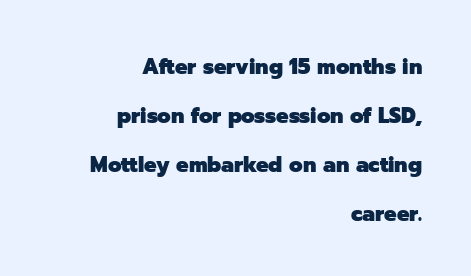
Q: Is the text bold? A: Yes.
Q: Is the text italic (slanted)? A: No, it is upright.
Q: Is the text underlined? A: No.
Q: How is the paragraph aligned? A: Right-aligned.
Q: Is the spacing between letters normal or unusually wide? A: Normal.
Q: Is the spacing between lines tight, normal or loose? A: Loose.
